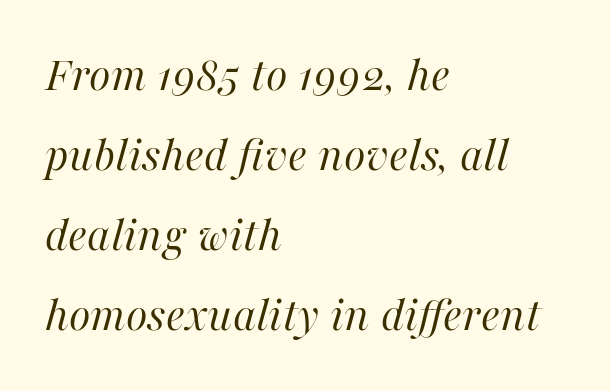
{"italic": "yes", "lean": "right", "slant_degrees": 16, "bold": "no", "weight": "regular", "width": "normal", "stroke_contrast": "high", "x_height": "medium", "monospaced": "no", "underline": "no", "align": "left", "line_spacing": "normal", "line_spacing_ratio": 1.6, "letter_spacing": "normal", "letter_spacing_em": 0.0, "glyph_px": 50}
